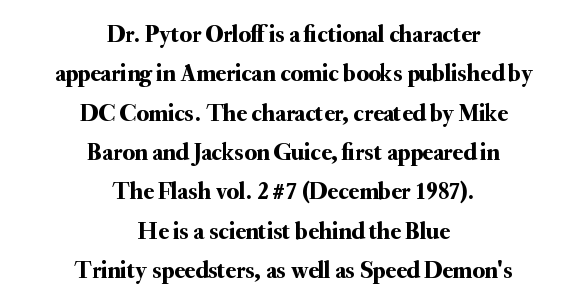
Quick note: interline space is typical. Italic? Not at all — the glyphs are vertical. A centered setting, common on invitations and titles, is used for this passage. No extra tracking has been applied to these lines.
